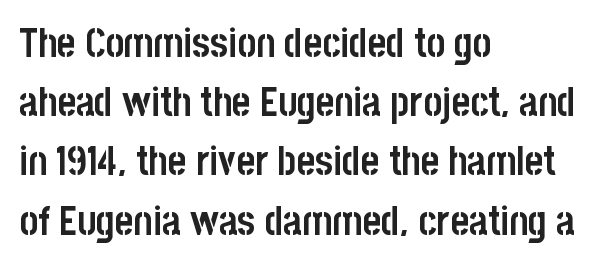
Q: Is the text bold? A: Yes.
Q: Is the text italic (slanted)? A: No, it is upright.
Q: Is the typeface a serif or a sans-serif typeface? A: Sans-serif.
Q: Is the text underlined? A: No.
Q: How is the paragraph aligned? A: Left-aligned.
Q: Is the spacing between letters normal or unusually wide? A: Normal.
Q: Is the spacing between lines tight, normal or loose? A: Normal.
Q: Width (condensed, normal, or wide)? A: Condensed.
Q: Stroke contrast? A: Low.
Q: x-height? A: Large.
Q: Monospaced? A: No.
